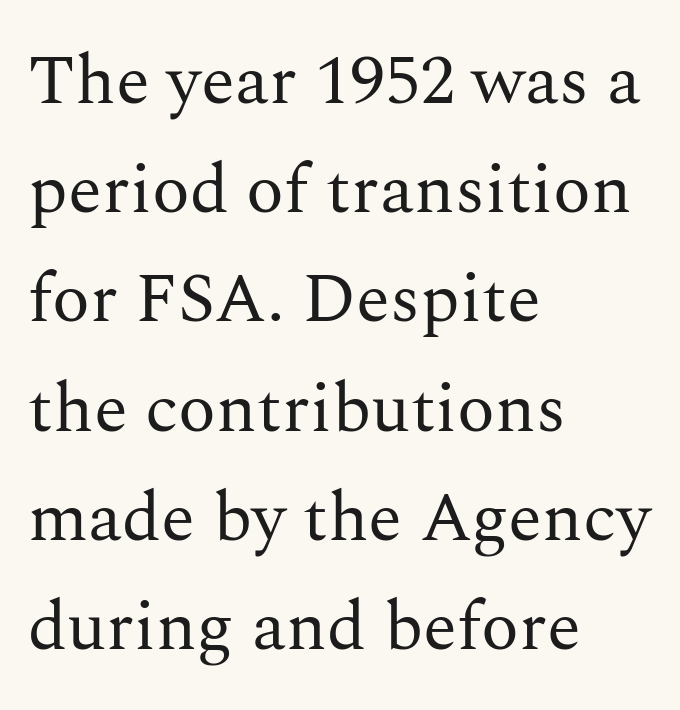
Designer's note — italics off, roman on. Nobody drew a line under any word here. How would I describe the line gaps? Plain and ordinary. Varying glyph widths throughout — classic text-font behaviour.
